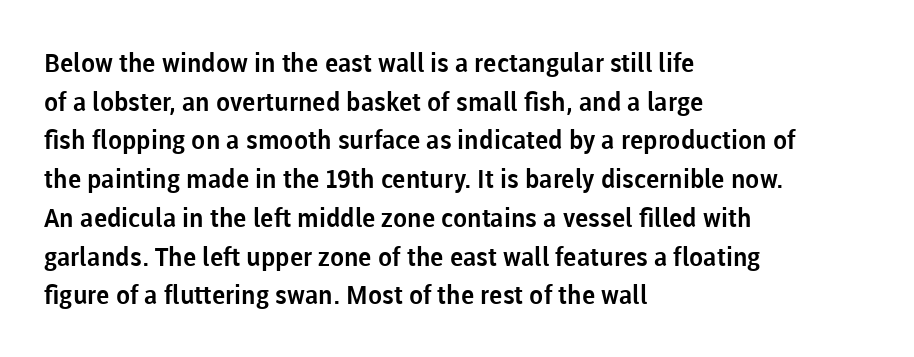
If you measured baseline to baseline, you'd find a middling distance. The line texture is even and compact thanks to regular tracking. Descender tails drop into unmarked territory. Posture: upright roman. Horizontally, the lines are justified to the leading edge only.
